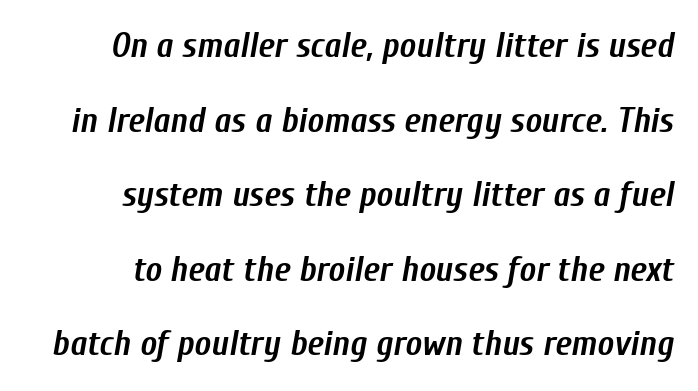
How heavy is the stroke? Heavy — this is a bold. The passage shown is not underscored anywhere. Horizontal bands of white between lines are thick stripes. Standard letterfit; no display-style spreading of the glyphs. This is oblique type, the kind used for emphasis or titles.
